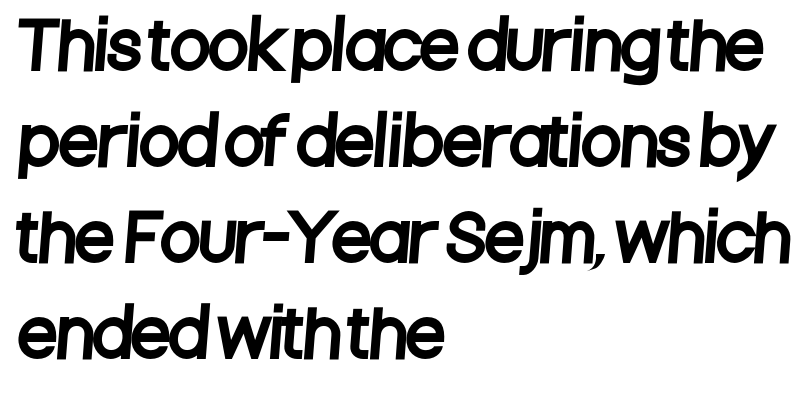
Descender tails drop into unmarked territory. Characters follow at the spacing the type designer built in. Is this a fixed-width face? No — the glyphs have proportional, varying widths. Is there much room between lines? A standard amount, neither cramped nor airy. Teacher's note: observe the even left margin — that is flush-left alignment.
